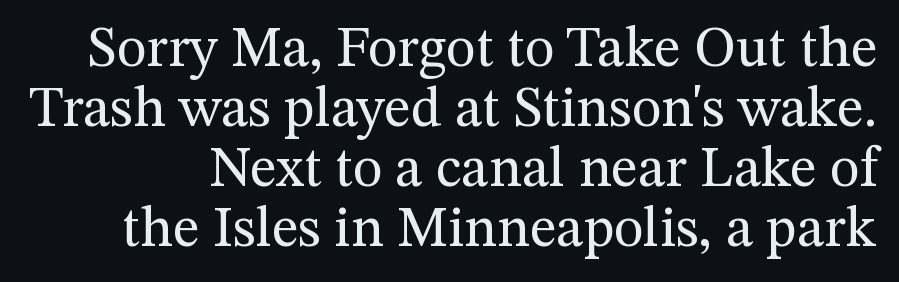
The image shows 57 px regular-weight serif type, upright; set tight line spacing (1.05x), normal letter spacing, not underlined; medium stroke contrast and a medium x-height.
